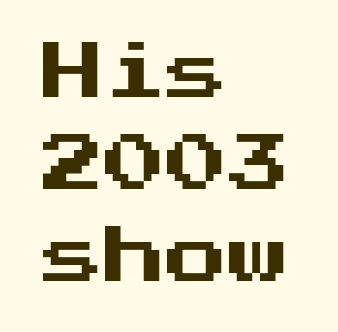
{"serif": "no", "italic": "no", "width": "normal", "stroke_contrast": "medium", "x_height": "medium", "underline": "no", "align": "left", "line_spacing": "normal", "line_spacing_ratio": 1.48, "letter_spacing": "normal", "letter_spacing_em": 0.0, "glyph_px": 62}
